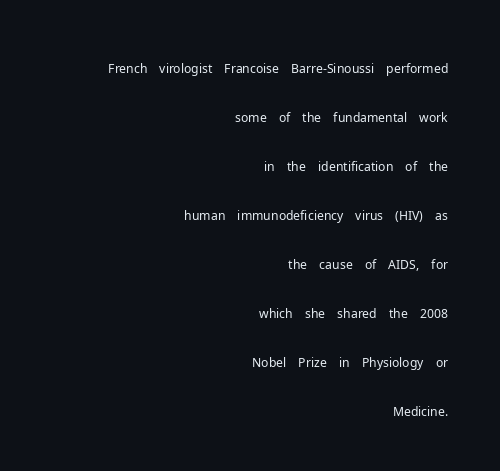
This sample uses an upright cut, with every glyph sitting square on the baseline. Ink coverage per letter is moderate at most. Short note: letters normally spaced. The line-height multiplier appears high, well above default. These lines are set flush right with a ragged left edge.
